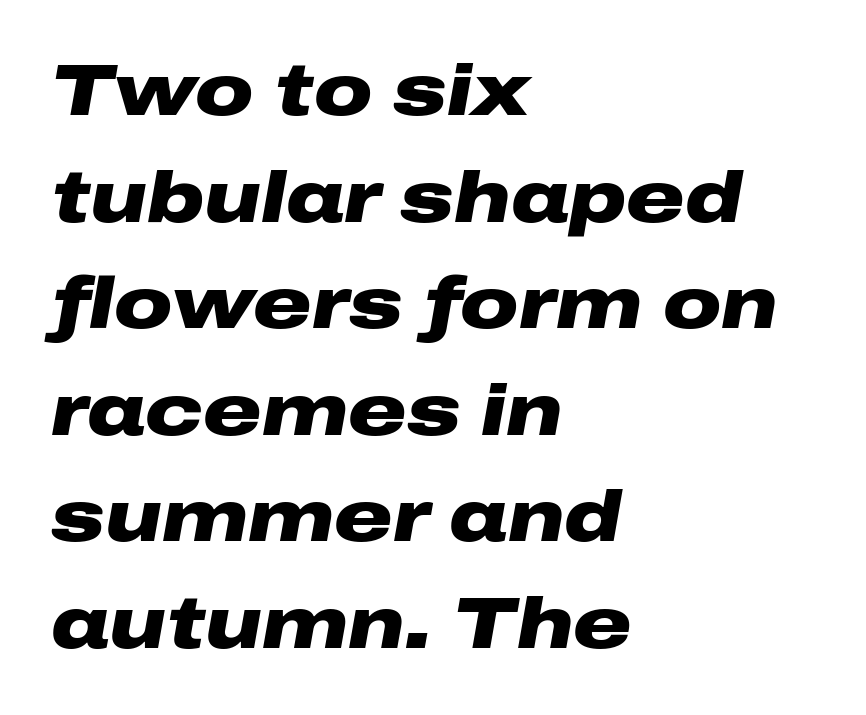
The image shows 72 px heavy, wide type, italic (leaning right); set left-aligned, normal line spacing (1.48x), normal letter spacing, not underlined; low stroke contrast and a medium x-height.
